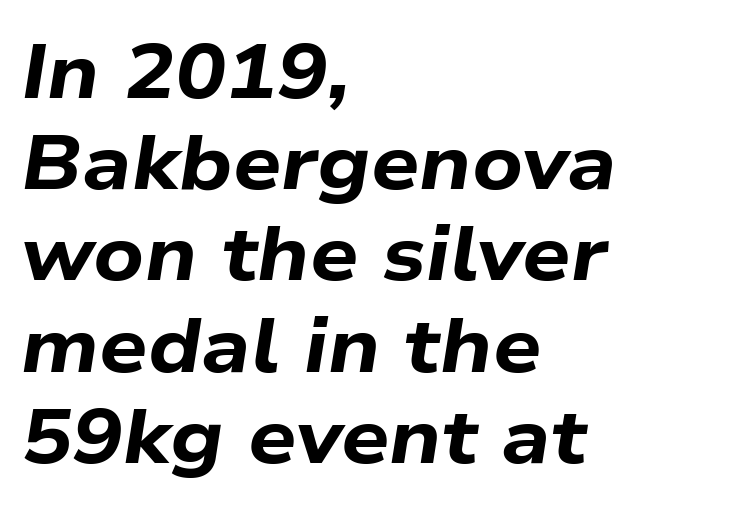
Q: Is the text bold? A: Yes.
Q: Is the text italic (slanted)? A: Yes, it leans right by about 9 degrees.
Q: Is the text underlined? A: No.
Q: How is the paragraph aligned? A: Left-aligned.
Q: Is the spacing between letters normal or unusually wide? A: Normal.
Q: Width (condensed, normal, or wide)? A: Wide.
Q: Stroke contrast? A: Low.
Q: x-height? A: Medium.
Q: Monospaced? A: No.
